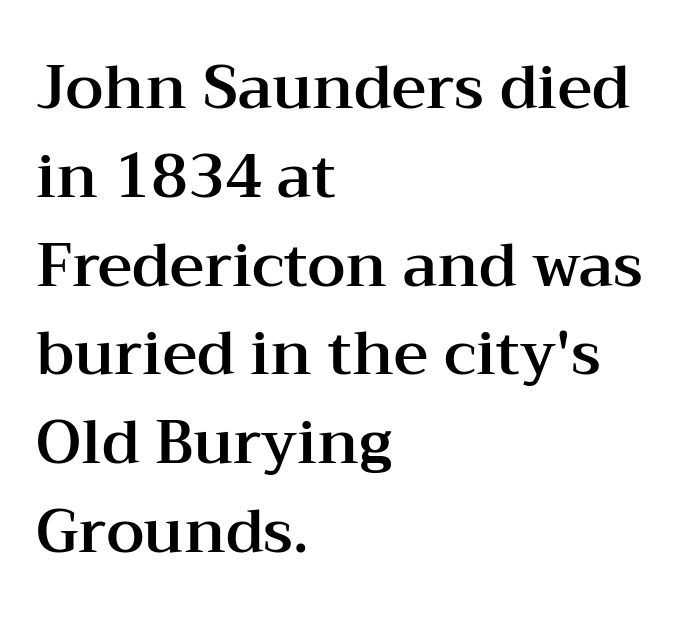
{"serif": "yes", "italic": "no", "width": "wide", "stroke_contrast": "medium", "x_height": "medium", "monospaced": "no", "underline": "no", "align": "left", "line_spacing": "normal", "line_spacing_ratio": 1.48, "letter_spacing": "normal", "letter_spacing_em": 0.0, "glyph_px": 60}
